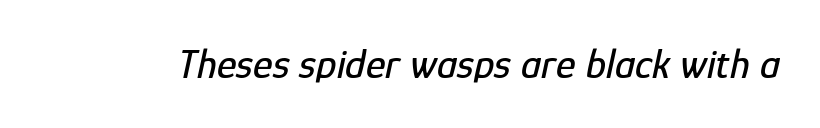
Q: Is the text italic (slanted)? A: Yes, it leans right by about 12 degrees.
Q: Is the text underlined? A: No.
Q: Is the spacing between letters normal or unusually wide? A: Normal.
Q: Width (condensed, normal, or wide)? A: Condensed.
Q: Stroke contrast? A: Low.
Q: x-height? A: Medium.
Q: Monospaced? A: No.
